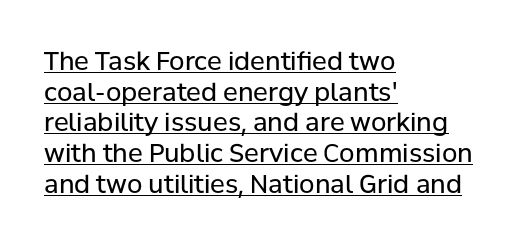
Q: Is the text bold? A: No.
Q: Is the text italic (slanted)? A: No, it is upright.
Q: Is the text underlined? A: Yes.
Q: How is the paragraph aligned? A: Left-aligned.
Q: Is the spacing between letters normal or unusually wide? A: Normal.
